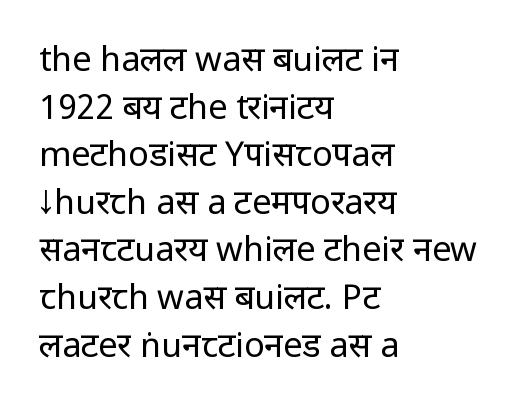
{"serif": "no", "italic": "no", "bold": "no", "weight": "regular", "width": "condensed", "stroke_contrast": "low", "x_height": "large", "monospaced": "no", "underline": "no", "align": "left", "line_spacing": "normal", "line_spacing_ratio": 1.4, "letter_spacing": "normal", "letter_spacing_em": 0.0, "glyph_px": 34}
